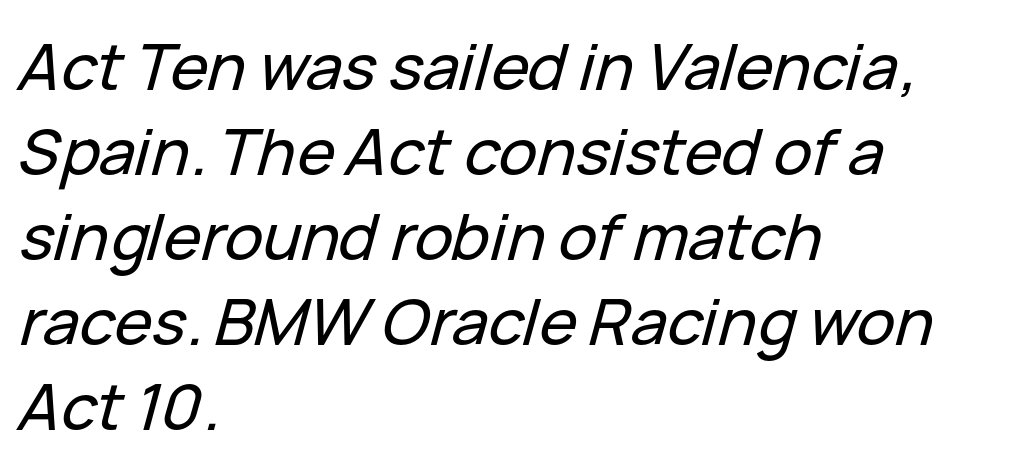
Q: Is the text italic (slanted)? A: Yes, it leans right by about 15 degrees.
Q: Is the text underlined? A: No.
Q: How is the paragraph aligned? A: Left-aligned.
Q: Is the spacing between letters normal or unusually wide? A: Normal.
Q: Is the spacing between lines tight, normal or loose? A: Normal.
Q: Width (condensed, normal, or wide)? A: Normal.
Q: Stroke contrast? A: Low.
Q: x-height? A: Medium.
Q: Monospaced? A: No.
